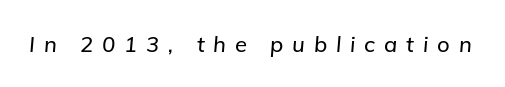
The image shows 22 px text type, italic (leaning right); set unusually wide letter spacing (+0.4 em), not underlined.
